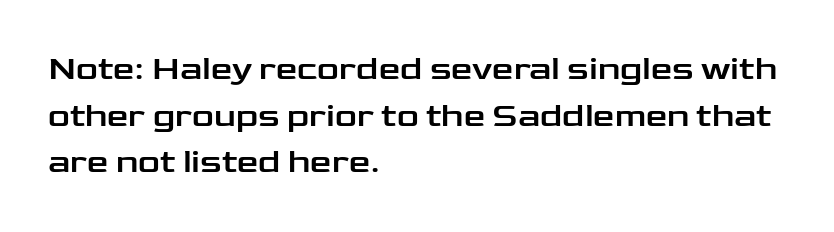
{"serif": "no", "italic": "no", "width": "wide", "stroke_contrast": "low", "x_height": "medium", "monospaced": "no", "underline": "no", "align": "left", "line_spacing": "normal", "line_spacing_ratio": 1.37, "letter_spacing": "normal", "letter_spacing_em": 0.0, "glyph_px": 34}
